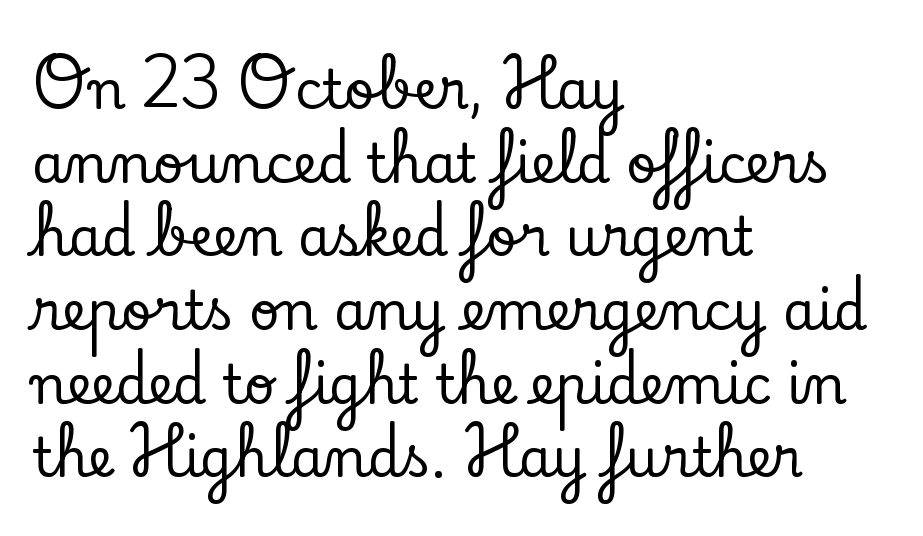
{"serif": "yes", "italic": "no", "width": "normal", "stroke_contrast": "low", "x_height": "small", "monospaced": "no", "underline": "no", "align": "left", "line_spacing": "normal", "line_spacing_ratio": 1.39, "letter_spacing": "normal", "letter_spacing_em": 0.0, "glyph_px": 53}
